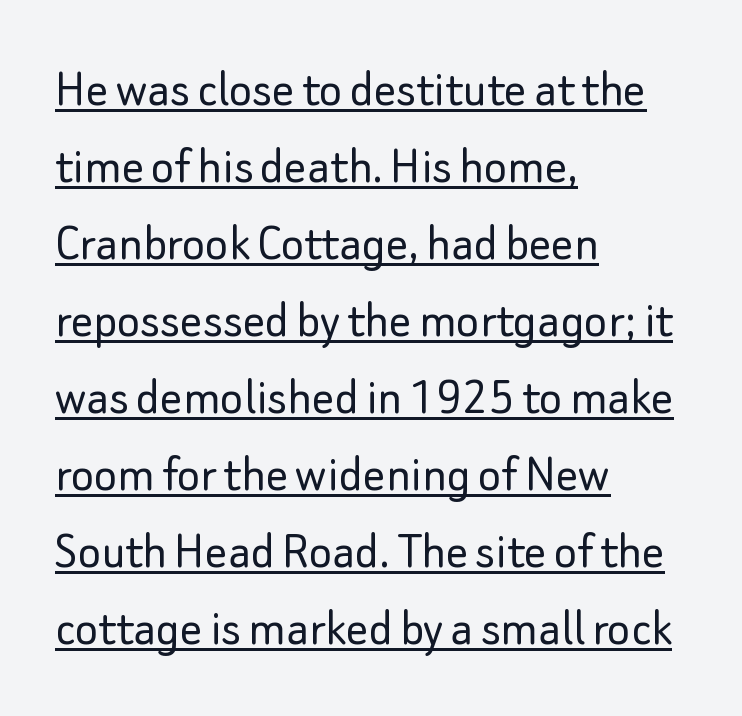
{"serif": "no", "italic": "no", "bold": "no", "weight": "light", "width": "normal", "stroke_contrast": "low", "x_height": "small", "monospaced": "no", "underline": "yes", "align": "left", "line_spacing": "normal", "line_spacing_ratio": 1.4, "letter_spacing": "normal", "letter_spacing_em": 0.0, "glyph_px": 55}
